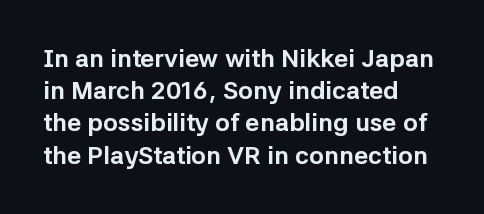
The image shows 25 px bold type, upright; set left-aligned, normal line spacing (1.29x), normal letter spacing, not underlined.
